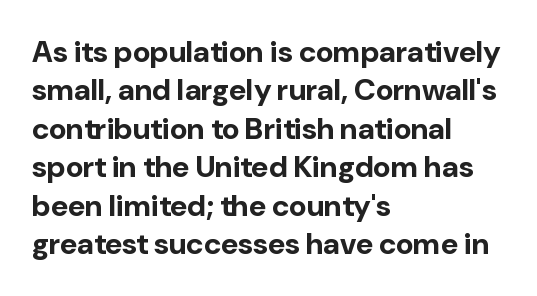
Q: Is the text bold? A: Yes.
Q: Is the text italic (slanted)? A: No, it is upright.
Q: Is the typeface a serif or a sans-serif typeface? A: Sans-serif.
Q: Is the text underlined? A: No.
Q: How is the paragraph aligned? A: Left-aligned.
Q: Is the spacing between letters normal or unusually wide? A: Normal.
Q: Is the spacing between lines tight, normal or loose? A: Normal.
Q: Width (condensed, normal, or wide)? A: Normal.
Q: Stroke contrast? A: Low.
Q: x-height? A: Medium.
Q: Monospaced? A: No.
